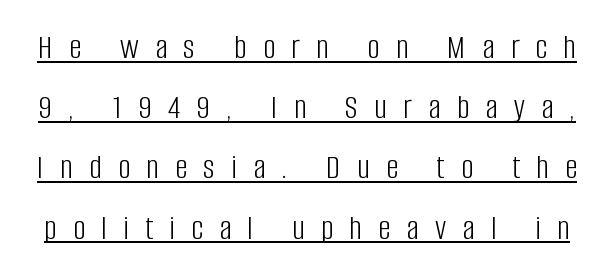
Q: Is the text bold? A: No.
Q: Is the text italic (slanted)? A: No, it is upright.
Q: Is the typeface a serif or a sans-serif typeface? A: Sans-serif.
Q: Is the text underlined? A: Yes.
Q: Is the spacing between letters normal or unusually wide? A: Unusually wide.
Q: Width (condensed, normal, or wide)? A: Condensed.
Q: Stroke contrast? A: Low.
Q: x-height? A: Large.
Q: Monospaced? A: No.
